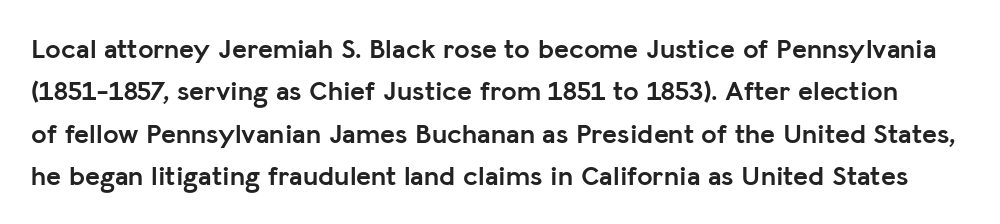
{"serif": "no", "italic": "no", "bold": "yes", "weight": "semibold", "width": "normal", "stroke_contrast": "low", "x_height": "medium", "monospaced": "no", "underline": "no", "line_spacing": "normal", "line_spacing_ratio": 1.51, "letter_spacing": "normal", "letter_spacing_em": 0.0, "glyph_px": 28}
